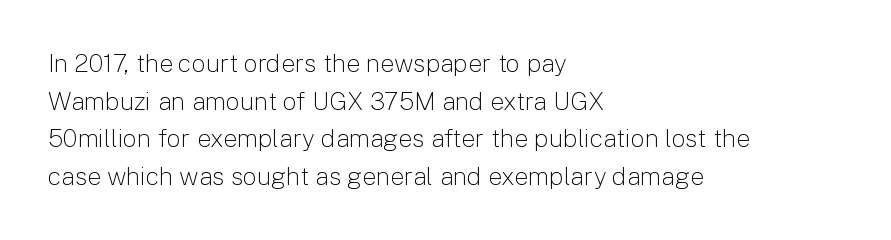
{"italic": "no", "bold": "no", "underline": "no", "align": "left", "line_spacing": "normal", "line_spacing_ratio": 1.51, "letter_spacing": "normal", "letter_spacing_em": 0.0, "glyph_px": 25}
